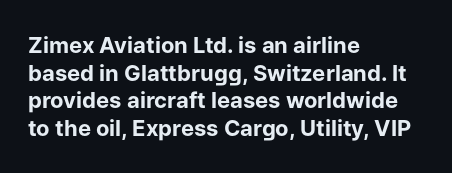
Q: Is the text bold? A: Yes.
Q: Is the text italic (slanted)? A: No, it is upright.
Q: Is the text underlined? A: No.
Q: How is the paragraph aligned? A: Left-aligned.
Q: Is the spacing between letters normal or unusually wide? A: Normal.
Q: Is the spacing between lines tight, normal or loose? A: Normal.
